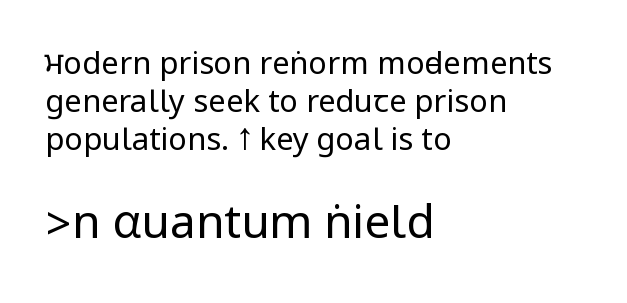
The image shows 46 px regular-weight, condensed sans-serif type, upright; set left-aligned, line spacing 1.22x, normal letter spacing, not underlined; the second (bottom) block is 1.48x larger; low stroke contrast.
